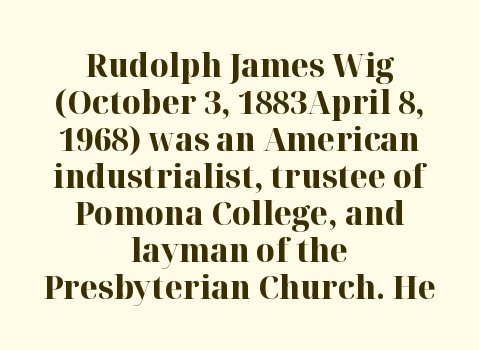
Q: Is the text bold? A: Yes.
Q: Is the text italic (slanted)? A: No, it is upright.
Q: Is the typeface a serif or a sans-serif typeface? A: Serif.
Q: Is the text underlined? A: No.
Q: How is the paragraph aligned? A: Centered.
Q: Is the spacing between letters normal or unusually wide? A: Normal.
Q: Is the spacing between lines tight, normal or loose? A: Tight.
Q: Width (condensed, normal, or wide)? A: Normal.
Q: Stroke contrast? A: High.
Q: x-height? A: Medium.
Q: Monospaced? A: No.
